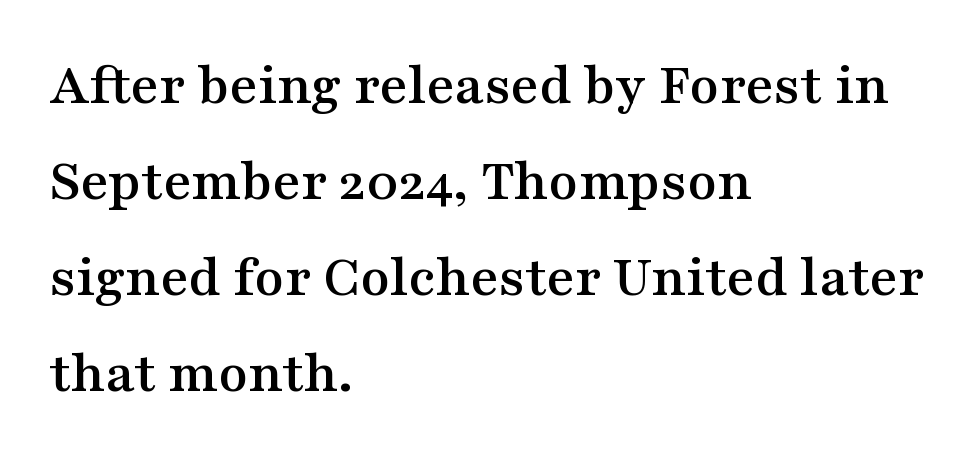
{"serif": "yes", "italic": "no", "width": "wide", "stroke_contrast": "medium", "x_height": "medium", "monospaced": "no", "underline": "no", "align": "left", "line_spacing": "normal", "line_spacing_ratio": 1.6, "letter_spacing": "normal", "letter_spacing_em": 0.0, "glyph_px": 60}
